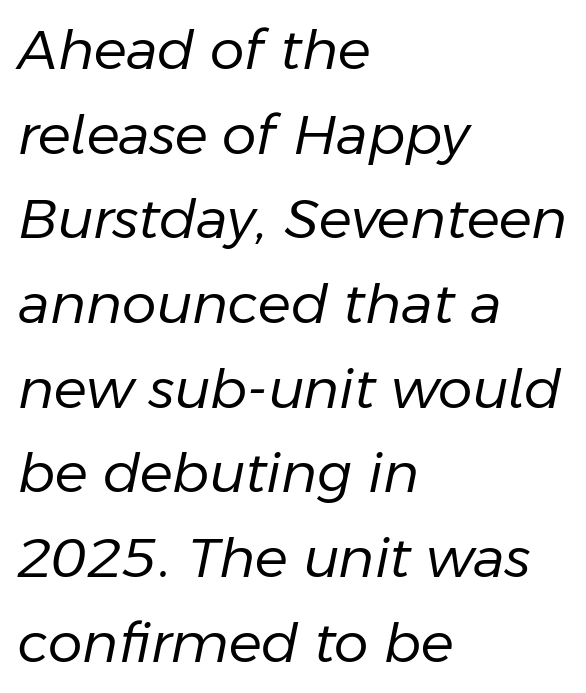
{"italic": "yes", "lean": "right", "slant_degrees": 11, "bold": "no", "weight": "regular", "width": "normal", "stroke_contrast": "low", "x_height": "medium", "monospaced": "no", "underline": "no", "align": "left", "line_spacing": "normal", "line_spacing_ratio": 1.54, "letter_spacing": "normal", "letter_spacing_em": 0.0, "glyph_px": 55}
